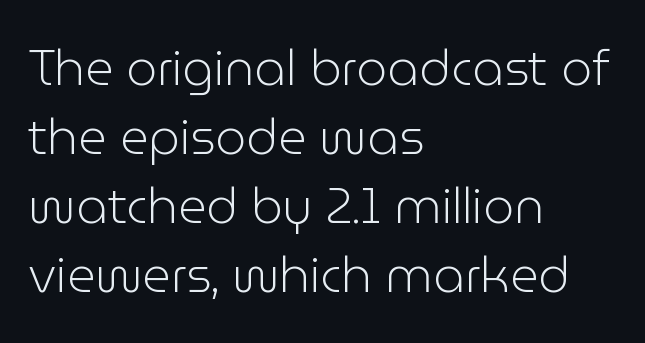
Serif or sans? Sans — the stroke terminals are bare. What's the leading like? Ordinary, nothing unusual. The space beneath each line is pristine and unruled. Stems and bowls with no extra thickness — not bold.
